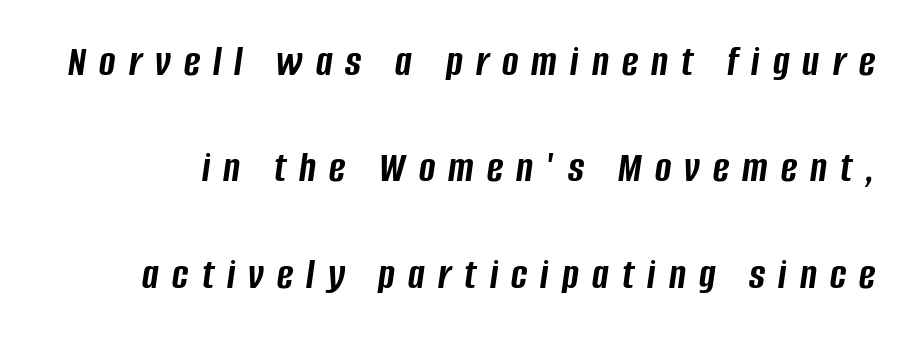
{"italic": "yes", "lean": "right", "slant_degrees": 8, "bold": "yes", "weight": "semibold", "width": "condensed", "stroke_contrast": "low", "x_height": "large", "monospaced": "no", "underline": "no", "line_spacing": "loose", "line_spacing_ratio": 2.42, "letter_spacing": "wide", "letter_spacing_em": 0.3, "glyph_px": 44}
